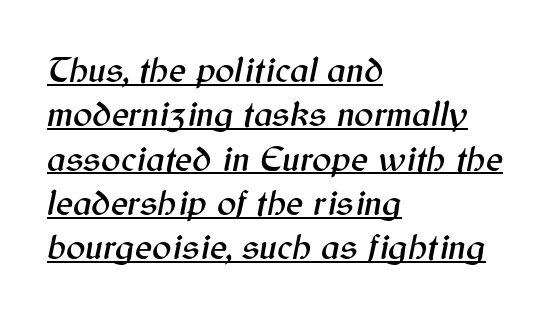
You can see a thin bar hugging the bottom of the glyphs. The horizontal fit of the characters is conventional and even. Does the lettering tilt? It does — this is italic. Left-aligned paragraph, ragged on the right. Proportional: the letters do not fall into vertical columns.
